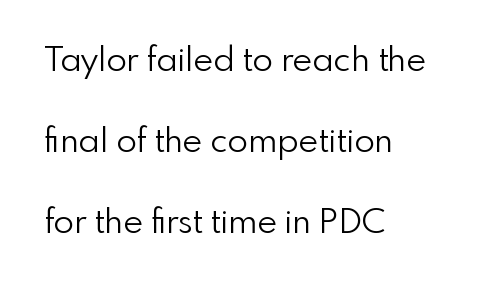
The rendering anchors every line to the left-hand side. Spacing between characters is what you'd get straight out of the box. Is the stroke heavy? The answer is a plain regular-or-lighter. Vertically, the passage feels expansive, rows floating well apart. Posture: upright roman. This rendering features lettering with no underline.
